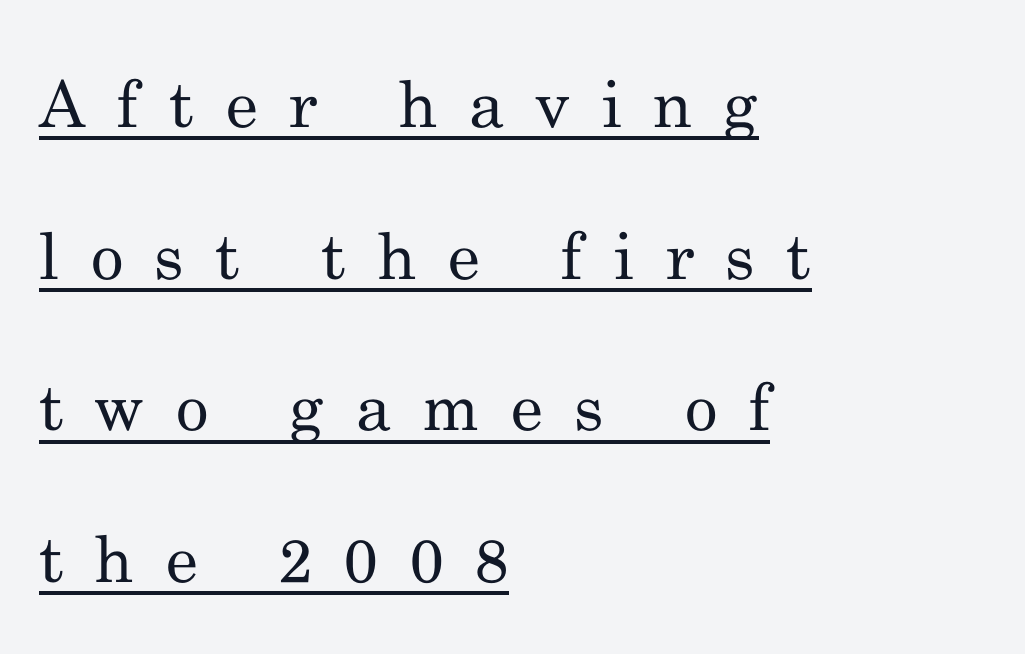
Proportional: the letters do not fall into vertical columns. Left-aligned paragraph, ragged on the right. The typesetting does not lean heavy: it is not bold. The type sits square on the baseline with zero lean.
